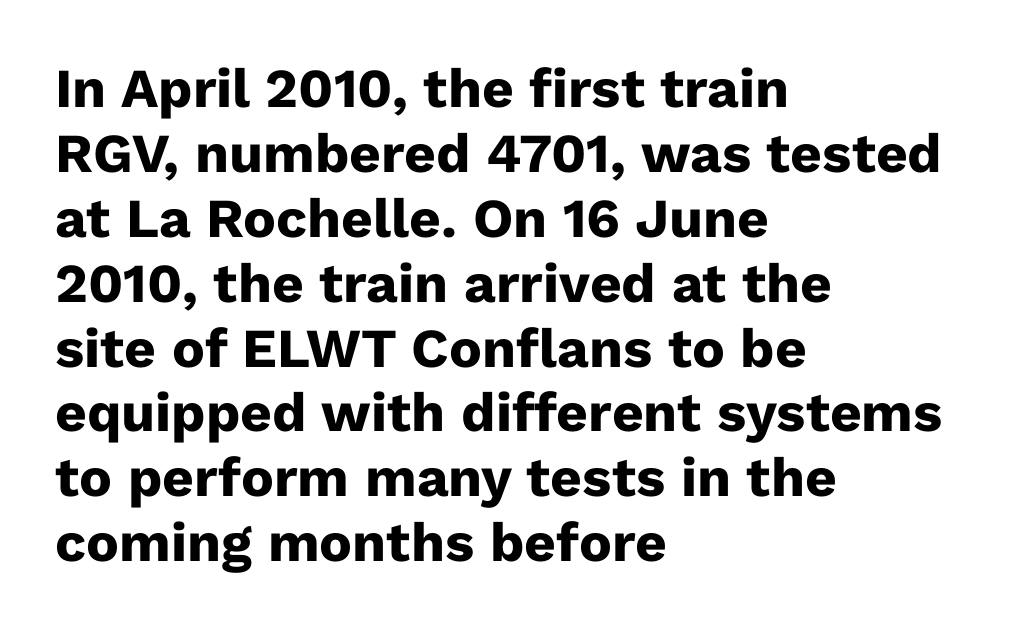
The image shows 55 px heavy sans-serif type, upright; set left-aligned, line spacing 1.18x, normal letter spacing, not underlined; low stroke contrast and a medium x-height.
